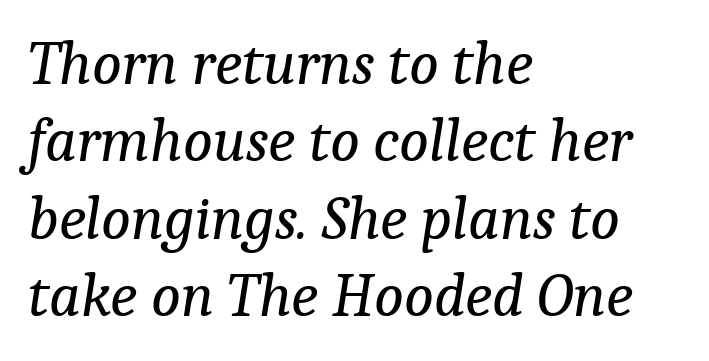
{"serif": "yes", "italic": "yes", "lean": "right", "slant_degrees": 9, "bold": "no", "weight": "regular", "width": "normal", "stroke_contrast": "low", "x_height": "medium", "monospaced": "no", "underline": "no", "align": "left", "line_spacing": "normal", "line_spacing_ratio": 1.25, "letter_spacing": "normal", "letter_spacing_em": 0.0, "glyph_px": 62}
